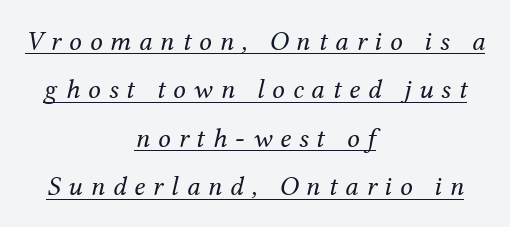
Q: Is the text bold? A: No.
Q: Is the text italic (slanted)? A: Yes, it leans right by about 12 degrees.
Q: Is the typeface a serif or a sans-serif typeface? A: Serif.
Q: Is the text underlined? A: Yes.
Q: How is the paragraph aligned? A: Centered.
Q: Is the spacing between letters normal or unusually wide? A: Unusually wide.
Q: Width (condensed, normal, or wide)? A: Normal.
Q: Stroke contrast? A: Medium.
Q: x-height? A: Medium.
Q: Monospaced? A: No.
